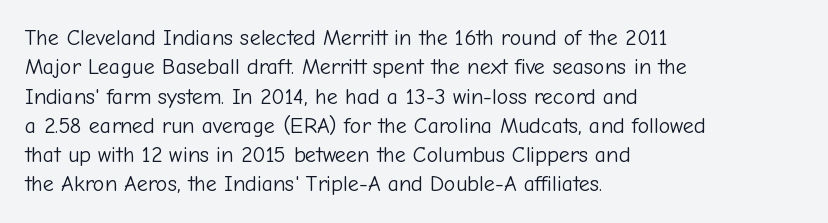
{"italic": "no", "bold": "no", "underline": "no", "align": "left", "line_spacing": "normal", "line_spacing_ratio": 1.33, "letter_spacing": "normal", "letter_spacing_em": 0.0, "glyph_px": 22}
